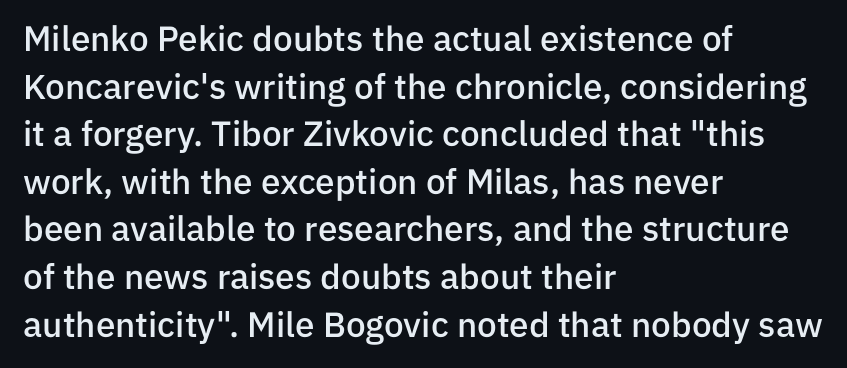
Q: Is the text bold? A: Semi-bold.
Q: Is the text italic (slanted)? A: No, it is upright.
Q: Is the typeface a serif or a sans-serif typeface? A: Sans-serif.
Q: Is the text underlined? A: No.
Q: How is the paragraph aligned? A: Left-aligned.
Q: Is the spacing between letters normal or unusually wide? A: Normal.
Q: Is the spacing between lines tight, normal or loose? A: Normal.
Q: Width (condensed, normal, or wide)? A: Normal.
Q: Stroke contrast? A: Low.
Q: x-height? A: Medium.
Q: Monospaced? A: No.
